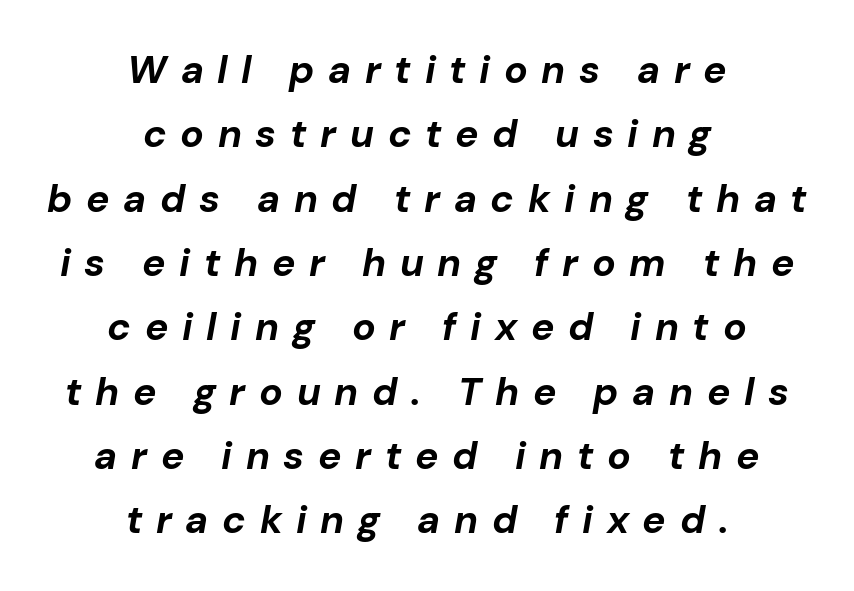
The image shows 39 px bold type, italic (leaning right); set centered, normal line spacing (1.65x), unusually wide letter spacing (+0.35 em), not underlined; low stroke contrast and a medium x-height.
